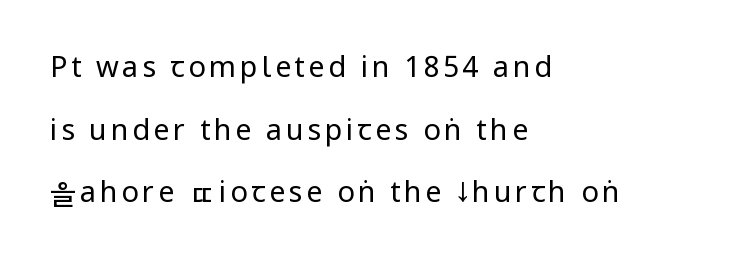
The image shows 29 px regular-weight, condensed sans-serif type, upright; set left-aligned, loose line spacing (2.16x), not underlined; low stroke contrast and a large x-height.
